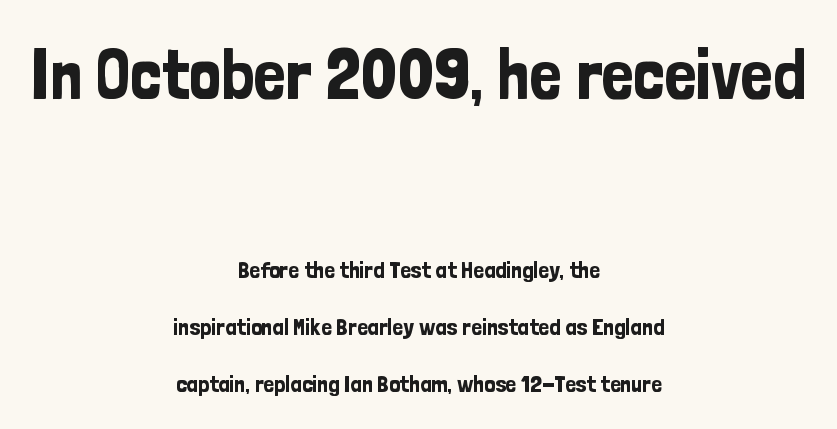
The image shows 71 px condensed sans-serif type, upright; set centered, loose line spacing (2.36x), normal letter spacing, not underlined; the first (top) block is 2.96x larger; low stroke contrast and a medium x-height.
